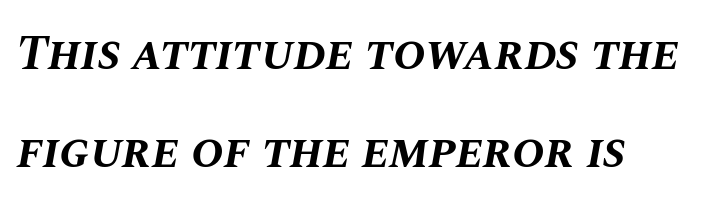
The image shows 49 px bold type, italic (leaning right); set loose line spacing (2.01x), normal letter spacing, not underlined; medium stroke contrast and a large x-height.
